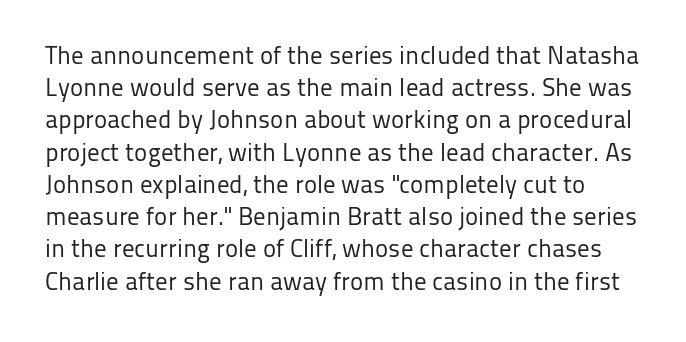
{"italic": "no", "bold": "no", "underline": "no", "line_spacing": "normal", "line_spacing_ratio": 1.29, "letter_spacing": "normal", "letter_spacing_em": 0.0, "glyph_px": 25}
